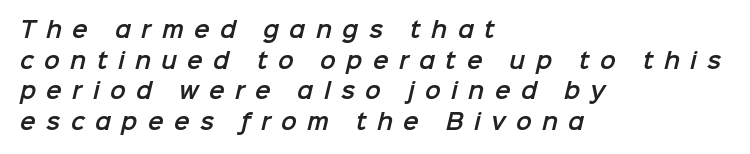
Q: Is the text underlined? A: No.
Q: How is the paragraph aligned? A: Left-aligned.
Q: Is the spacing between letters normal or unusually wide? A: Unusually wide.
Q: Is the spacing between lines tight, normal or loose? A: Normal.
